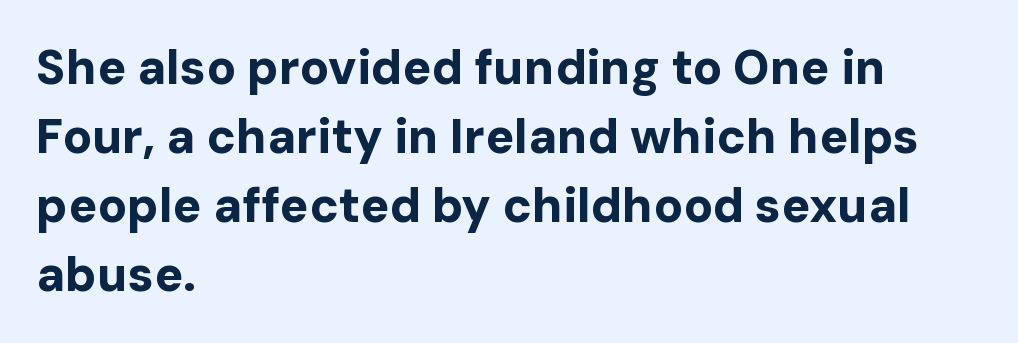
The image shows 48 px bold sans-serif type, upright; set left-aligned, normal line spacing (1.44x), normal letter spacing, not underlined; low stroke contrast and a medium x-height.
